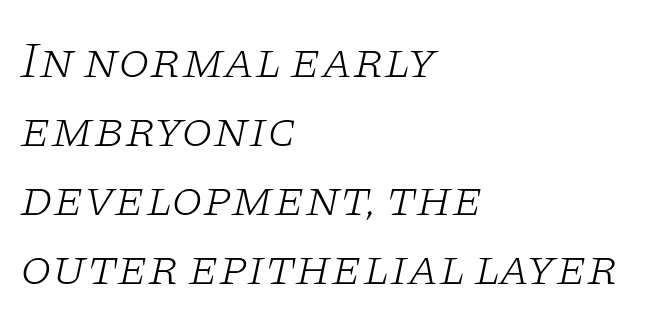
{"serif": "yes", "italic": "yes", "lean": "right", "slant_degrees": 11, "bold": "no", "weight": "light", "width": "wide", "stroke_contrast": "low", "x_height": "large", "monospaced": "no", "underline": "no", "align": "left", "line_spacing": "normal", "line_spacing_ratio": 1.35, "letter_spacing": "normal", "letter_spacing_em": 0.0, "glyph_px": 51}
